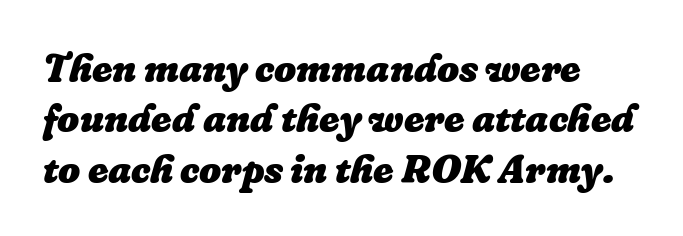
{"italic": "yes", "lean": "right", "slant_degrees": 16, "bold": "yes", "weight": "heavy", "width": "normal", "stroke_contrast": "low", "x_height": "medium", "monospaced": "no", "underline": "no", "line_spacing": "normal", "line_spacing_ratio": 1.29, "letter_spacing": "normal", "letter_spacing_em": 0.0, "glyph_px": 39}
